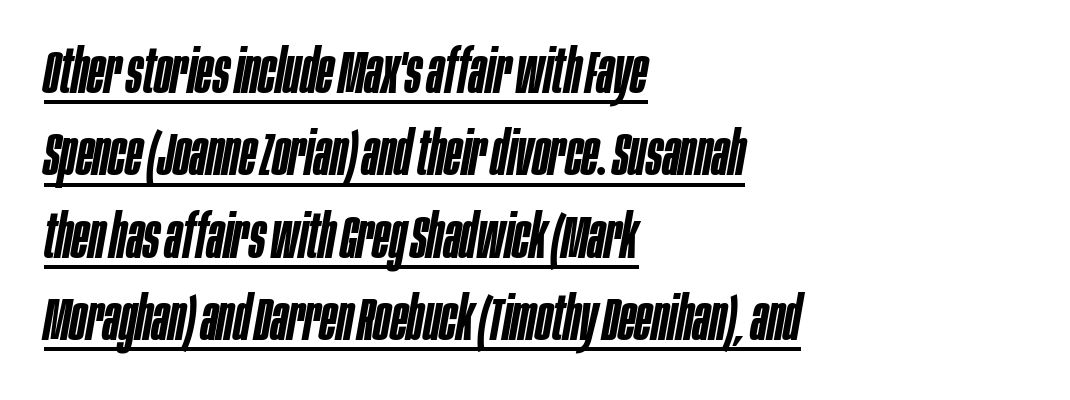
The image shows 61 px semibold, condensed type, italic (leaning right); set left-aligned, normal line spacing (1.35x), normal letter spacing, underlined; low stroke contrast and a large x-height.
